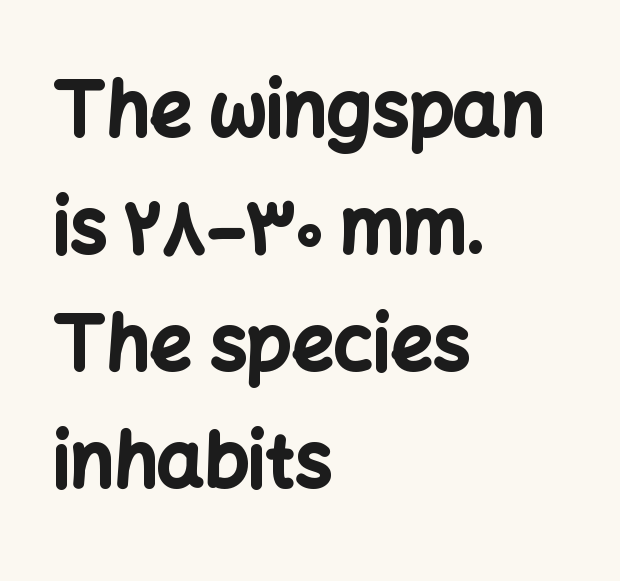
{"serif": "no", "italic": "no", "bold": "yes", "weight": "bold", "width": "normal", "stroke_contrast": "low", "x_height": "medium", "monospaced": "no", "underline": "no", "align": "left", "line_spacing": "normal", "line_spacing_ratio": 1.58, "letter_spacing": "normal", "letter_spacing_em": 0.0, "glyph_px": 74}
